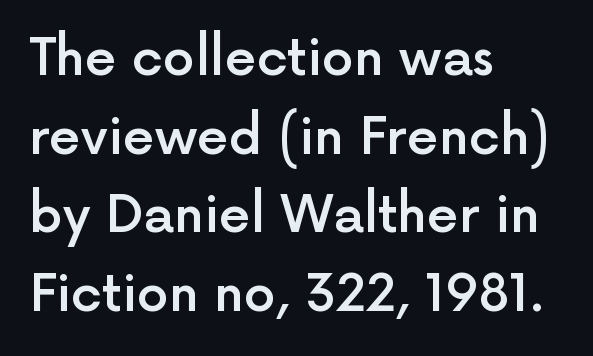
Q: Is the text bold? A: Semi-bold.
Q: Is the text italic (slanted)? A: No, it is upright.
Q: Is the typeface a serif or a sans-serif typeface? A: Sans-serif.
Q: Is the text underlined? A: No.
Q: How is the paragraph aligned? A: Left-aligned.
Q: Is the spacing between letters normal or unusually wide? A: Normal.
Q: Is the spacing between lines tight, normal or loose? A: Normal.
Q: Width (condensed, normal, or wide)? A: Normal.
Q: x-height? A: Medium.
Q: Monospaced? A: No.
